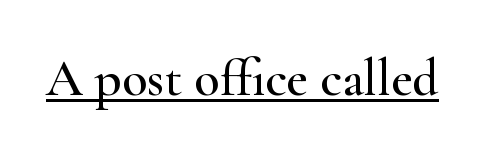
Q: Is the text italic (slanted)? A: No, it is upright.
Q: Is the typeface a serif or a sans-serif typeface? A: Serif.
Q: Is the text underlined? A: Yes.
Q: Is the spacing between letters normal or unusually wide? A: Normal.
Q: Width (condensed, normal, or wide)? A: Wide.
Q: Stroke contrast? A: High.
Q: x-height? A: Small.
Q: Monospaced? A: No.
